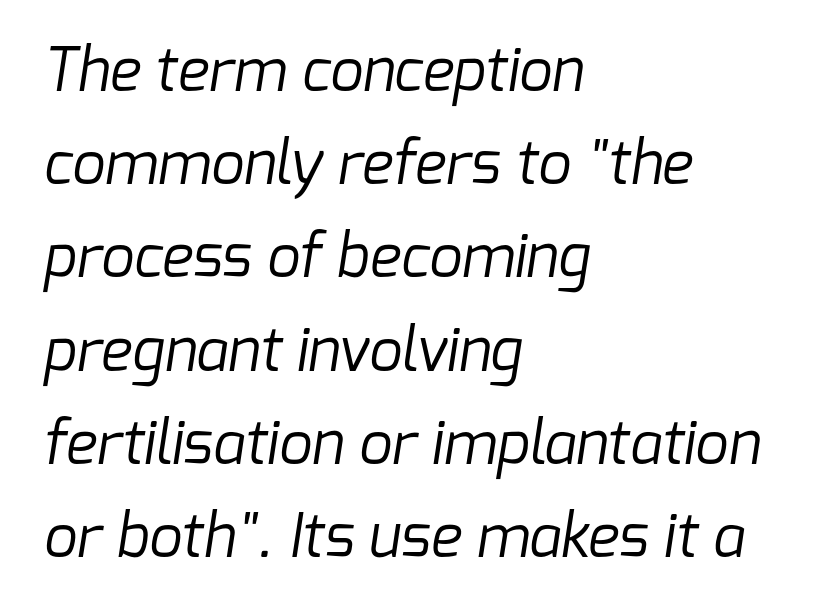
The image shows 59 px regular-weight sans-serif type; set left-aligned, normal line spacing (1.58x), normal letter spacing, not underlined; low stroke contrast and a medium x-height.
